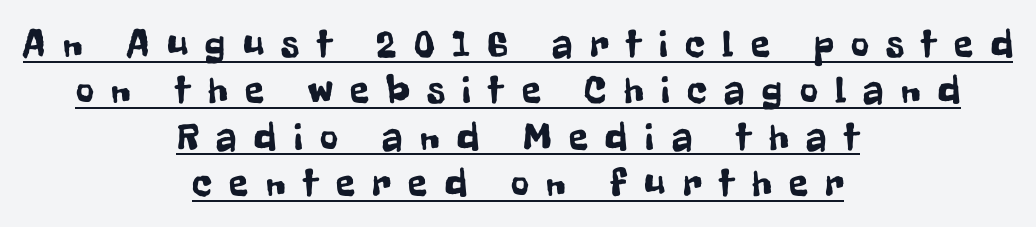
Somebody hit Ctrl+U on this one — the words are underlined. Neither beginnings nor endings align; midpoints do. Vertical strokes here are truly vertical. The font family rendered here belongs to the sans-serif group.
